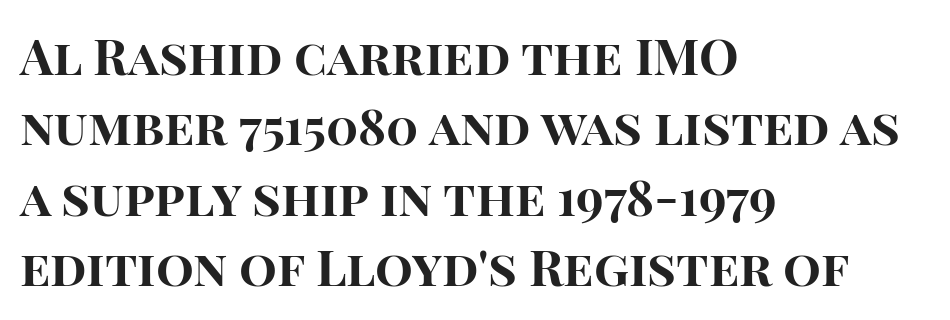
Q: Is the text bold? A: Yes.
Q: Is the text italic (slanted)? A: No, it is upright.
Q: Is the typeface a serif or a sans-serif typeface? A: Sans-serif.
Q: Is the text underlined? A: No.
Q: How is the paragraph aligned? A: Left-aligned.
Q: Is the spacing between letters normal or unusually wide? A: Normal.
Q: Is the spacing between lines tight, normal or loose? A: Normal.
Q: Width (condensed, normal, or wide)? A: Normal.
Q: Stroke contrast? A: High.
Q: x-height? A: Large.
Q: Monospaced? A: No.
